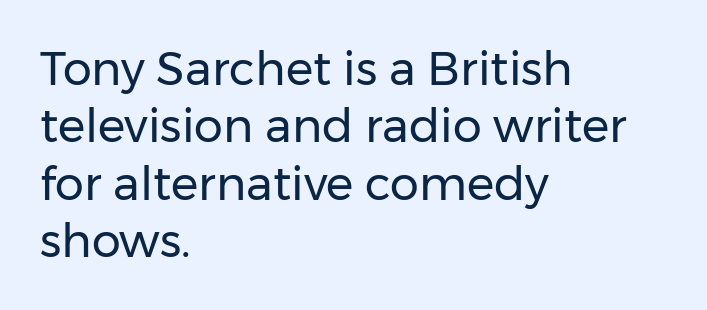
{"serif": "no", "italic": "no", "bold": "no", "weight": "regular", "width": "normal", "stroke_contrast": "low", "x_height": "medium", "monospaced": "no", "underline": "no", "align": "left", "line_spacing": "normal", "line_spacing_ratio": 1.25, "letter_spacing": "normal", "letter_spacing_em": 0.0, "glyph_px": 46}
